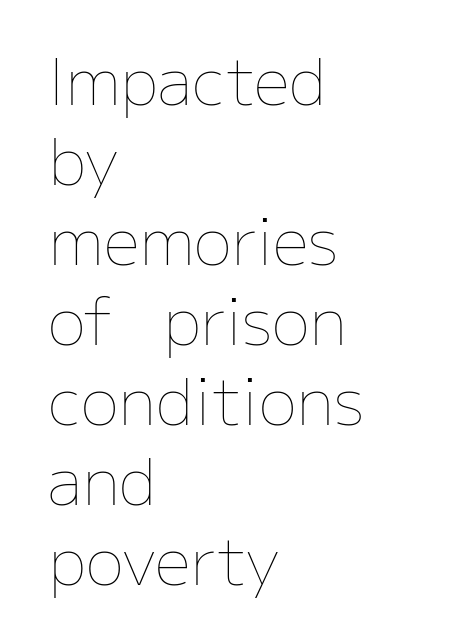
Q: Is the text bold? A: No.
Q: Is the text italic (slanted)? A: No, it is upright.
Q: Is the text underlined? A: No.
Q: How is the paragraph aligned? A: Left-aligned.
Q: Is the spacing between letters normal or unusually wide? A: Normal.
Q: Is the spacing between lines tight, normal or loose? A: Normal.
Q: Width (condensed, normal, or wide)? A: Normal.
Q: Stroke contrast? A: Low.
Q: x-height? A: Medium.
Q: Monospaced? A: No.
